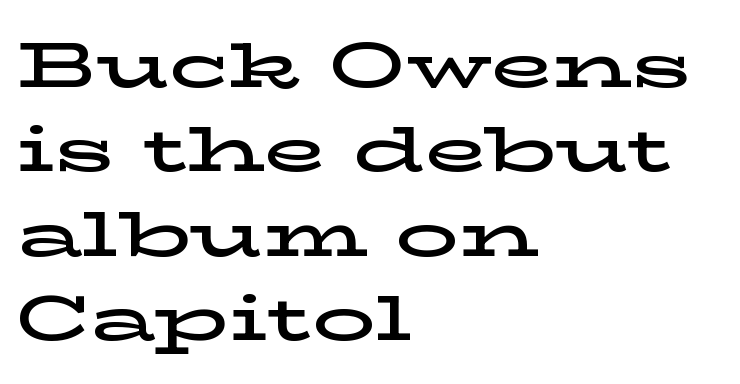
{"serif": "yes", "italic": "no", "width": "wide", "stroke_contrast": "low", "x_height": "medium", "monospaced": "no", "underline": "no", "align": "left", "line_spacing": "normal", "line_spacing_ratio": 1.34, "letter_spacing": "normal", "letter_spacing_em": 0.0, "glyph_px": 63}
